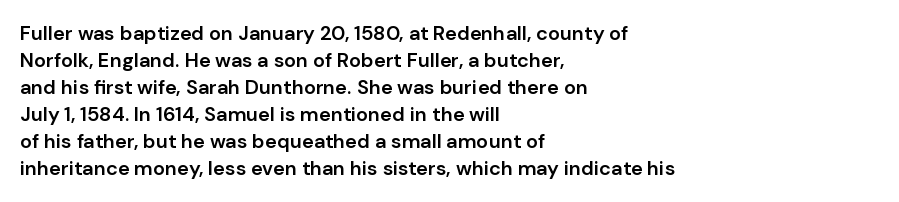
Q: Is the text bold? A: Semi-bold.
Q: Is the text italic (slanted)? A: No, it is upright.
Q: Is the text underlined? A: No.
Q: How is the paragraph aligned? A: Left-aligned.
Q: Is the spacing between letters normal or unusually wide? A: Normal.
Q: Is the spacing between lines tight, normal or loose? A: Normal.
